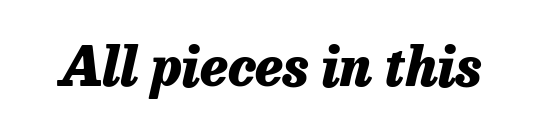
{"italic": "yes", "lean": "right", "slant_degrees": 13, "bold": "yes", "weight": "heavy", "width": "normal", "stroke_contrast": "low", "x_height": "medium", "monospaced": "no", "underline": "no", "letter_spacing": "normal", "letter_spacing_em": 0.0, "glyph_px": 54}
